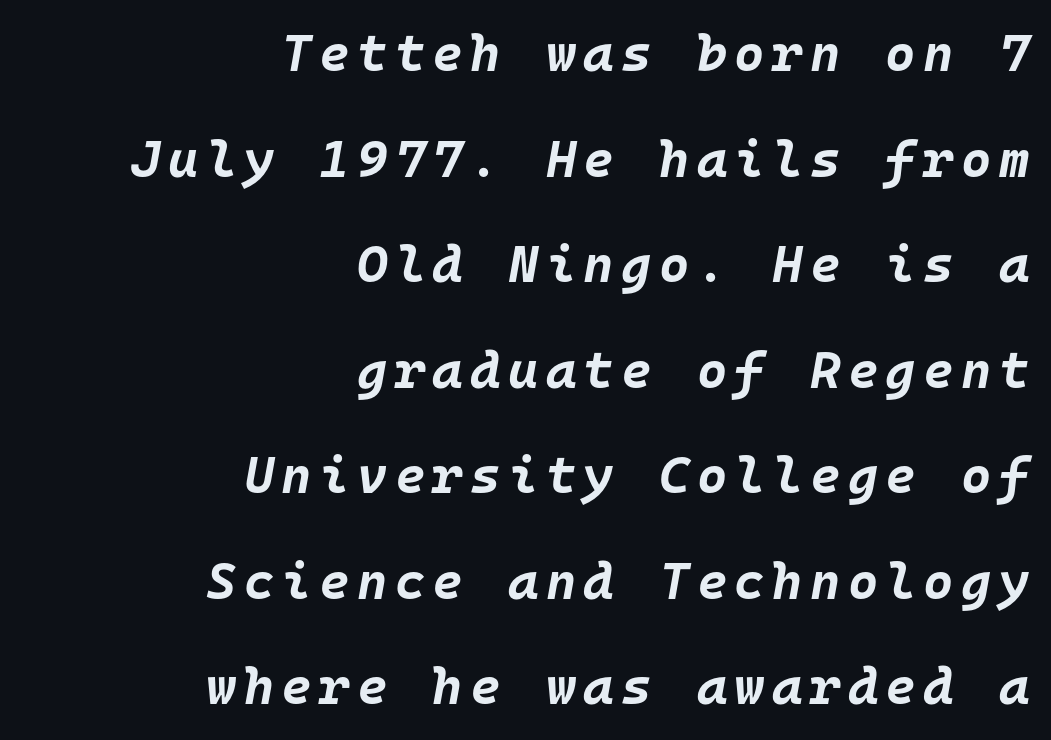
Q: Is the text bold? A: Yes.
Q: Is the text italic (slanted)? A: Yes, it leans right by about 10 degrees.
Q: Is the text underlined? A: No.
Q: How is the paragraph aligned? A: Right-aligned.
Q: Is the spacing between lines tight, normal or loose? A: Loose.
Q: Width (condensed, normal, or wide)? A: Normal.
Q: Stroke contrast? A: Low.
Q: x-height? A: Large.
Q: Monospaced? A: Yes.
